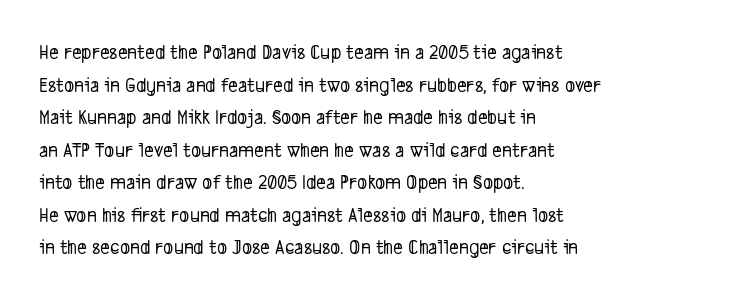
How are the letters spaced? Ordinarily, with no added tracking. The typesetter chose a ragged-right arrangement here. Rule under the text: the space is simply empty. Each new line begins a customary step beneath the previous one.
